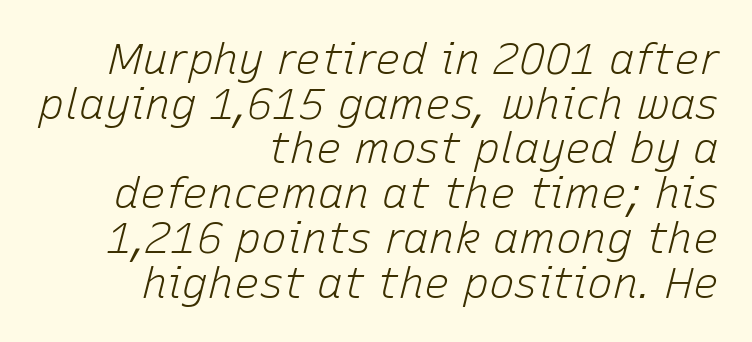
No extra tracking has been applied to these lines. This rendering uses right alignment, leaving the left contour irregular. The strip under each line holds only bare page. Is this a fixed-width face? No — the glyphs have proportional, varying widths.
